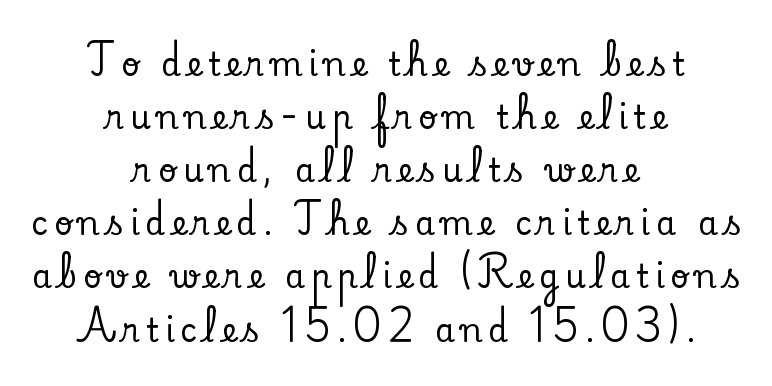
The image shows 32 px serif type, upright; set centered, normal line spacing (1.66x), not underlined; low stroke contrast and a small x-height.
